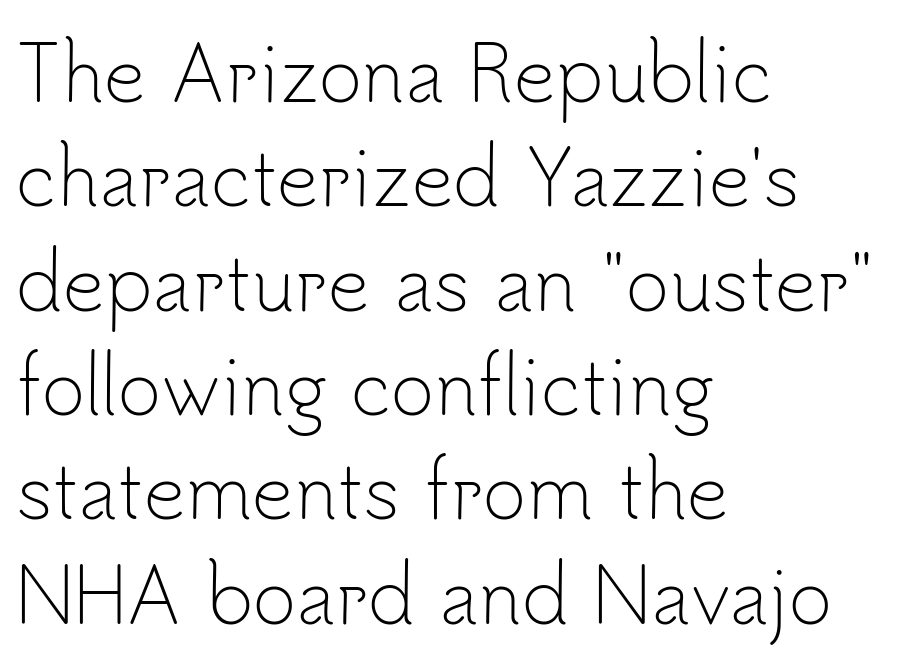
The image shows 74 px light sans-serif type, upright; set left-aligned, normal line spacing (1.41x), normal letter spacing, not underlined; low stroke contrast and a small x-height.
